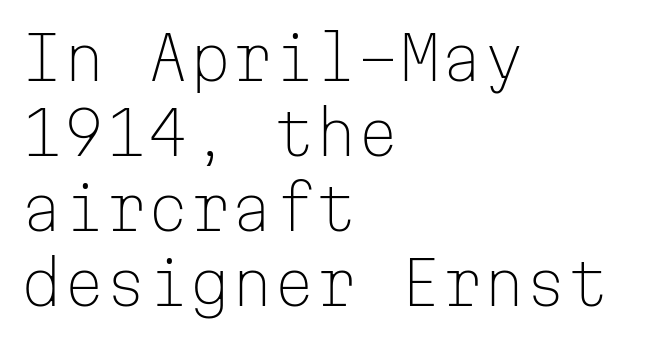
The image shows 60 px light sans-serif type, upright, monospaced; set left-aligned, normal line spacing (1.25x), normal letter spacing, not underlined; low stroke contrast and a medium x-height.
